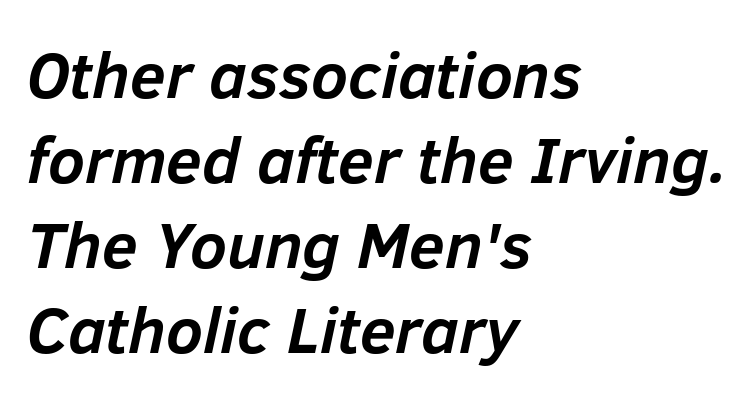
The image shows 65 px semibold type, italic (leaning right); set left-aligned, normal line spacing (1.31x), normal letter spacing, not underlined; low stroke contrast and a medium x-height.
